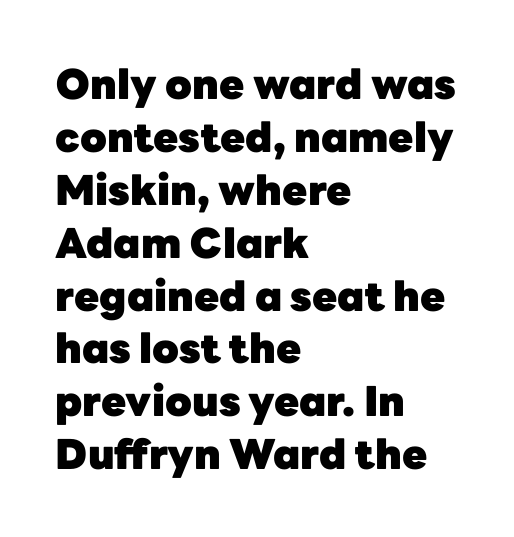
The image shows 41 px heavy sans-serif type, upright; set left-aligned, normal line spacing (1.29x), normal letter spacing, not underlined; low stroke contrast and a medium x-height.
